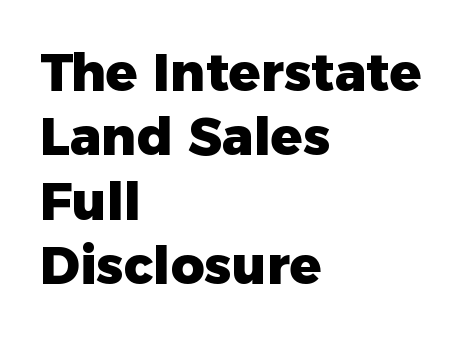
Heavy-handed strokes throughout: this text is bold. The rendering keeps characters at their native spacing. Stroke terminals: plain, sans-serif. Italic? Not at all — the glyphs are vertical. Descenders hang freely into open space.
